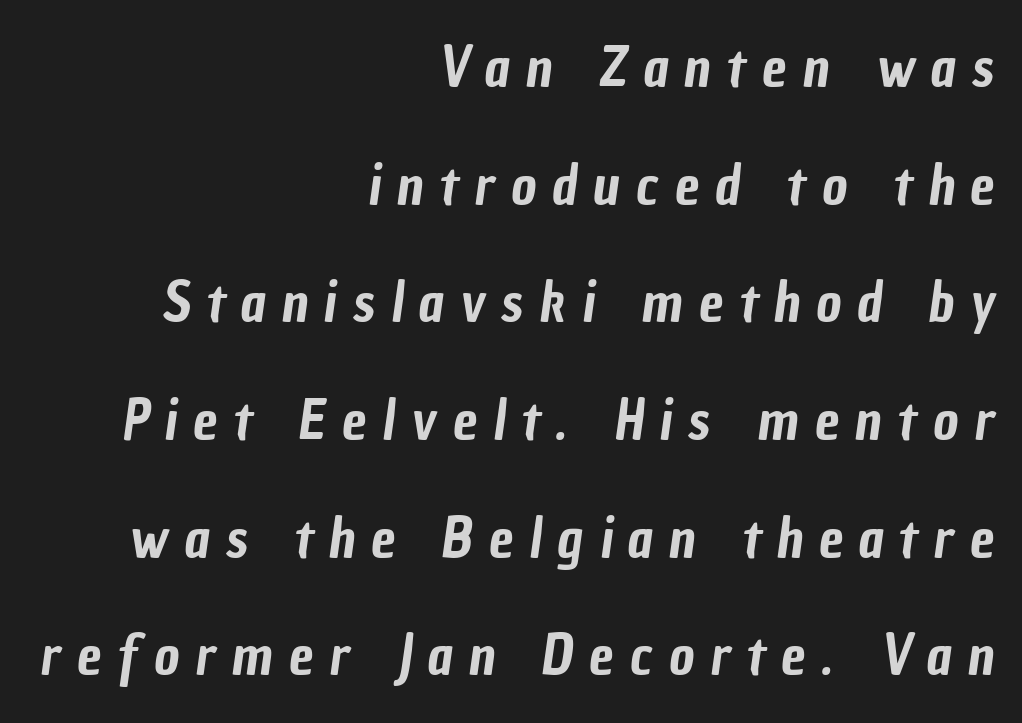
The face used here is proportionally spaced, like ordinary book or web type. Typographically, this falls in the sans-serif category. Decoration check: the copy has no underline. There is plenty of visible air inserted between adjacent glyphs.
